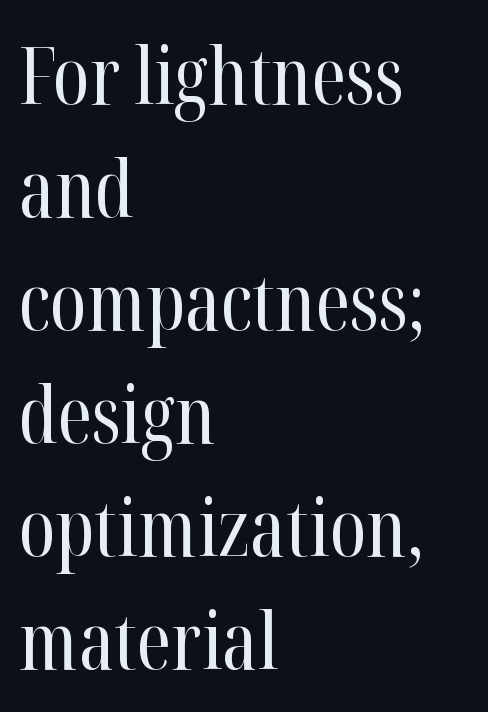
{"serif": "yes", "italic": "no", "bold": "no", "weight": "regular", "width": "condensed", "stroke_contrast": "high", "x_height": "medium", "monospaced": "no", "underline": "no", "align": "left", "line_spacing": "normal", "line_spacing_ratio": 1.43, "letter_spacing": "normal", "letter_spacing_em": 0.0, "glyph_px": 79}
